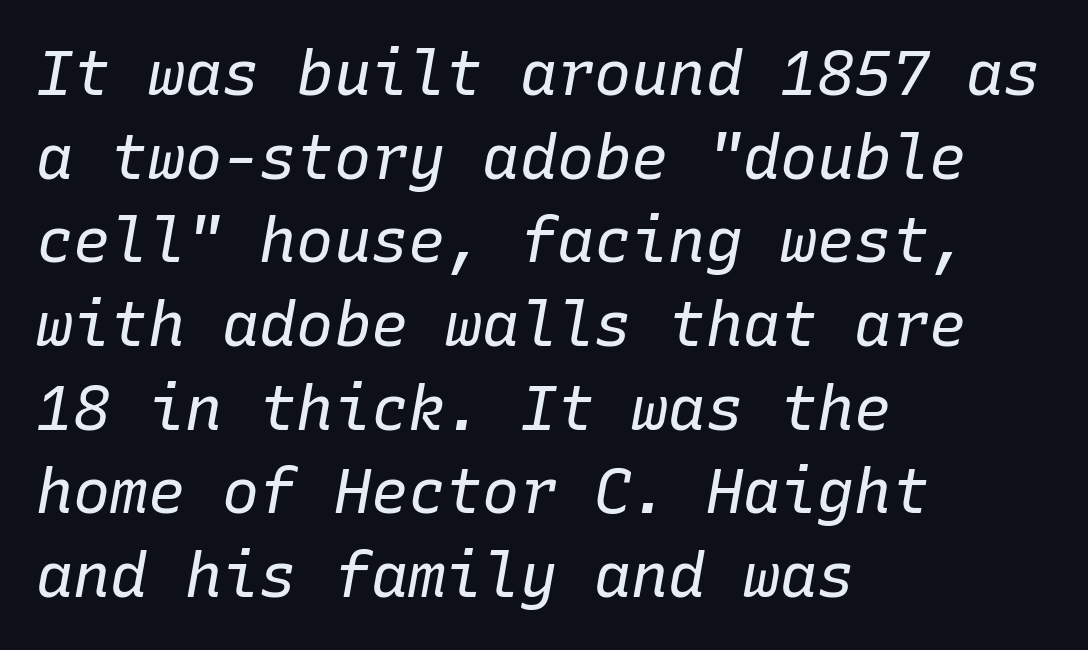
The image shows 62 px regular-weight type, italic (leaning right), monospaced; set left-aligned, normal line spacing (1.35x), normal letter spacing, not underlined; low stroke contrast and a medium x-height.
